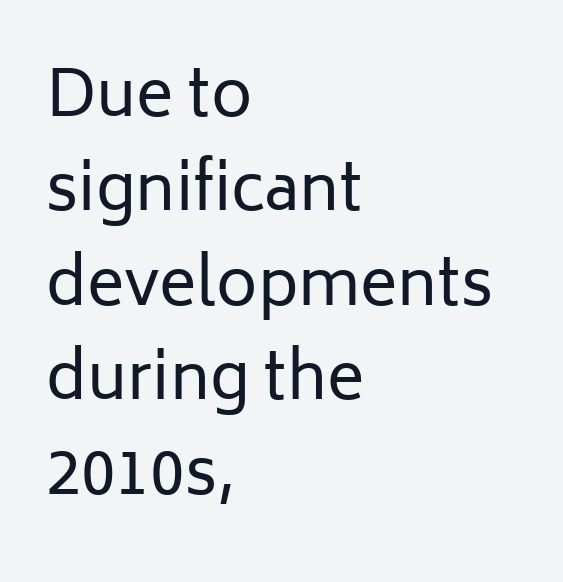
The image shows 63 px regular-weight sans-serif type, upright; set left-aligned, normal line spacing (1.5x), normal letter spacing, not underlined; low stroke contrast and a medium x-height.
